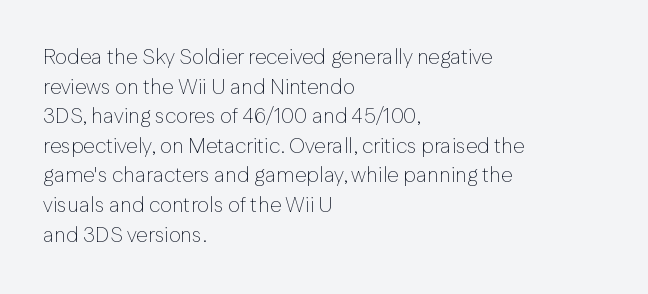
The image shows 21 px text type, upright; set left-aligned, normal line spacing (1.41x), normal letter spacing, not underlined.
